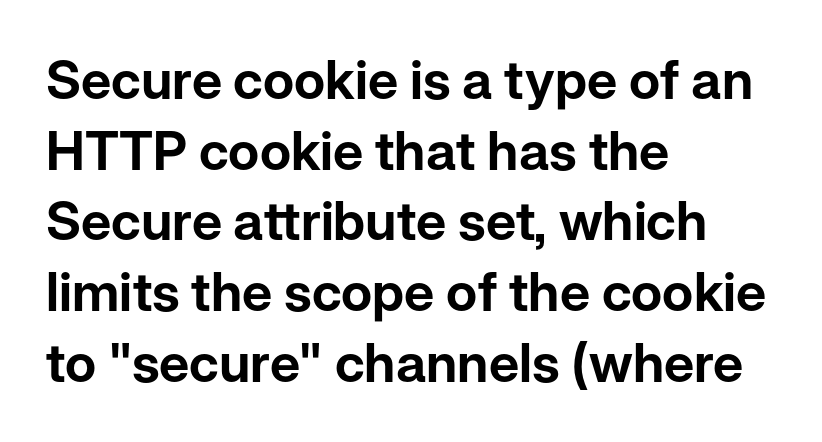
Font category for this specimen: sans-serif. Ascenders rise straight up at ninety degrees. The foot of each line stays bare and open. The face used here is rendered with its standard letterfit. Each line starts at the same left margin while the right side varies.
